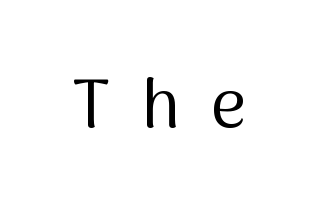
The image shows 69 px regular-weight sans-serif type, upright; set unusually wide letter spacing (+0.46 em), not underlined; medium stroke contrast and a medium x-height.
